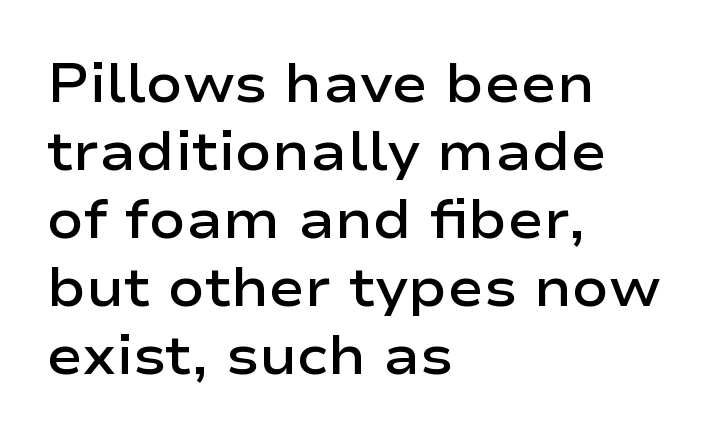
The image shows 54 px semibold, wide sans-serif type, upright; set left-aligned, normal line spacing (1.26x), normal letter spacing, not underlined; low stroke contrast and a medium x-height.
